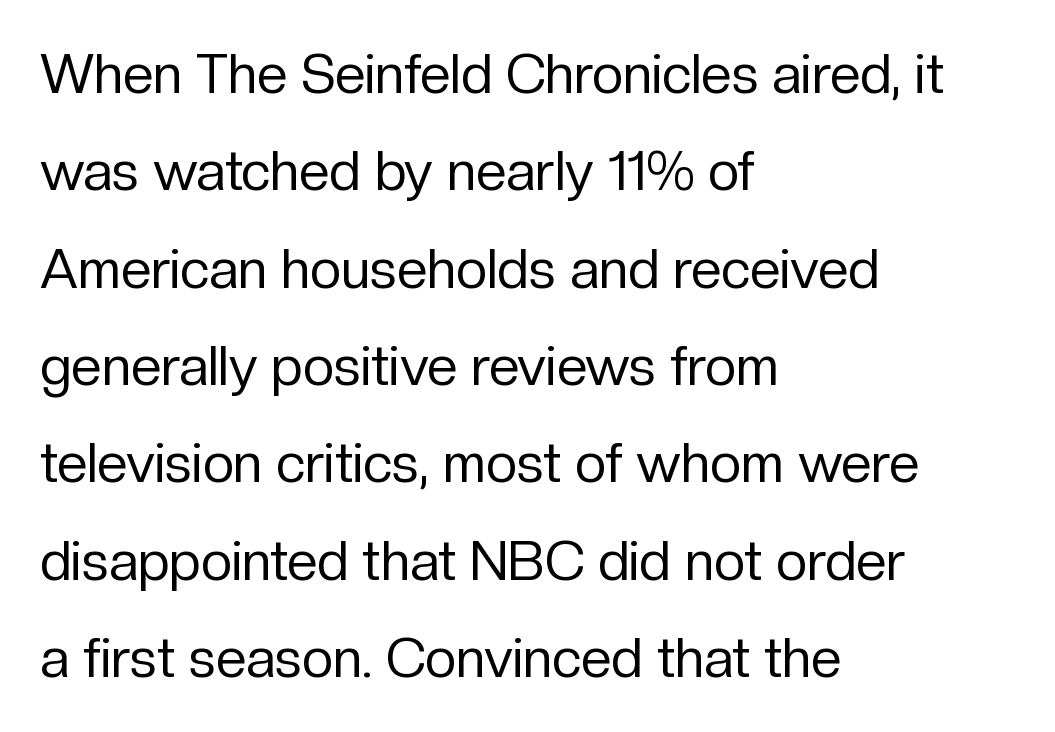
{"serif": "no", "italic": "no", "bold": "no", "weight": "regular", "width": "normal", "stroke_contrast": "low", "x_height": "medium", "monospaced": "no", "underline": "no", "align": "left", "line_spacing_ratio": 1.77, "letter_spacing": "normal", "letter_spacing_em": 0.0, "glyph_px": 55}
